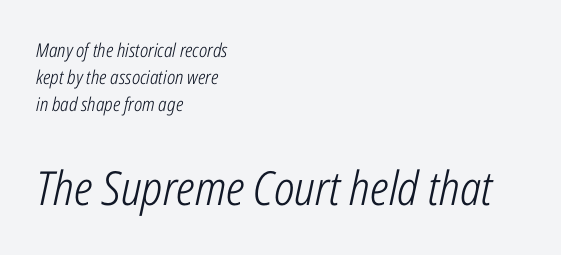
The letters advance in unequal steps, a hallmark of proportional type. No letter is thick-stroked: the sample isn't bold. Visually the block forms a straight wall on the left and a jagged coastline on the right. Clear beneath every line of the passage. Between one letter and the next there's only the usual sliver of space.
